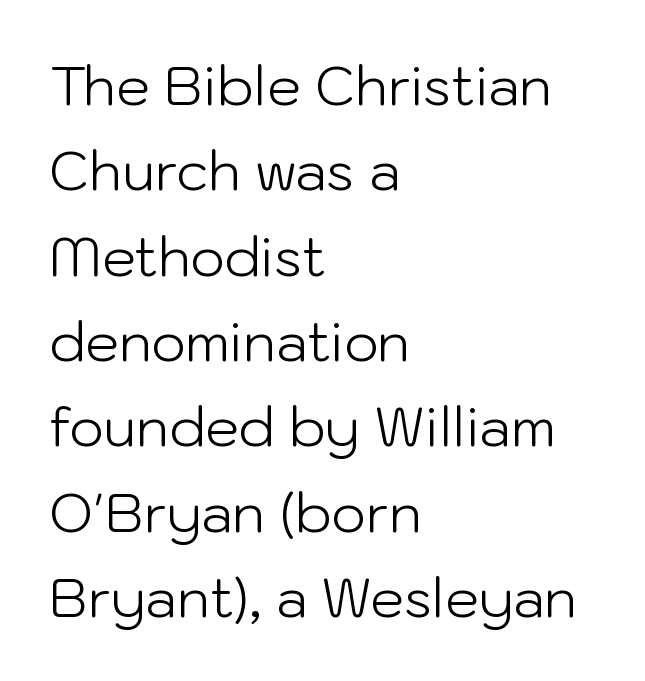
Counters stay open thanks to moderate or lighter strokes. In terms of posture, this sample is upright. Glyph-to-glyph distance matches everyday printed text. This sample has the flowing, uneven cadence of proportional lettering.
